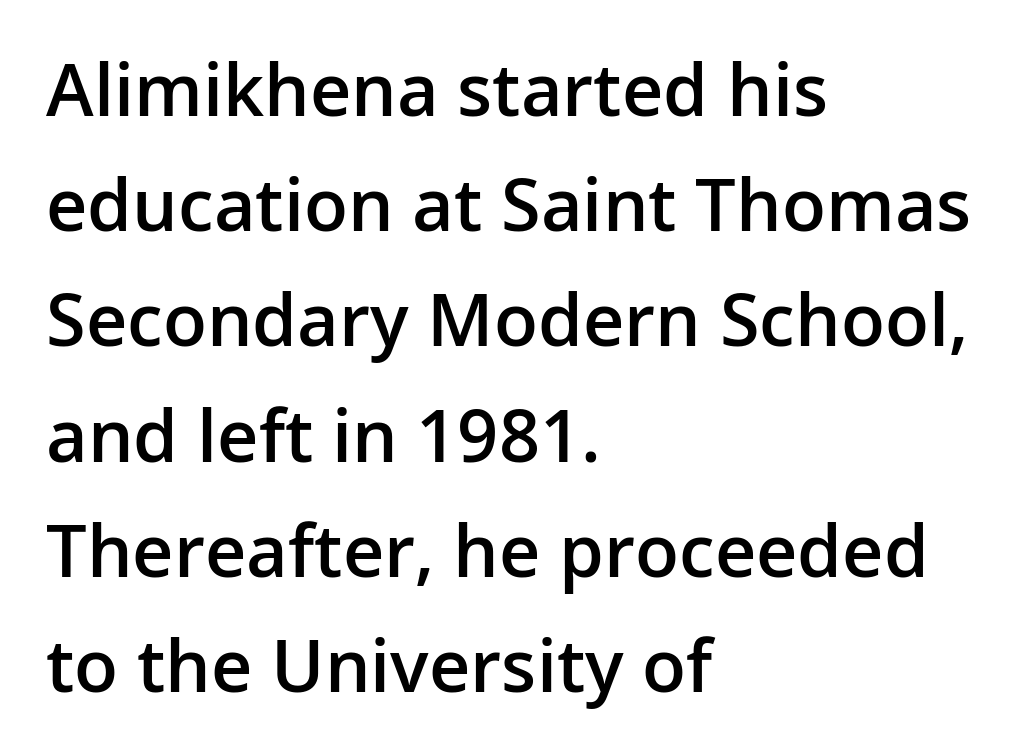
These lines were composed using upright roman letters. Is the letter spacing exaggerated? No — it looks like the ordinary default. The rendering uses a moderate line-height, typical for paragraphs. Rule under the text: the space is simply empty.
